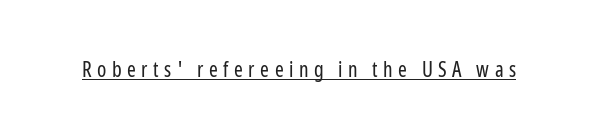
Caption: lettering with a line underneath. Honestly, the letter spacing is so wide it's the main thing you notice. When letters stand straight like this, we call the style roman or upright. Heft: none added — not bold.
